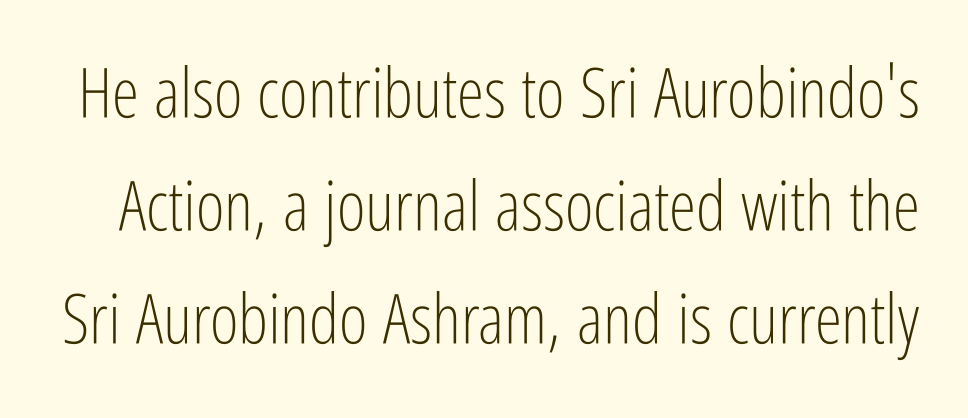
The designer left line spacing at the default. No extra tracking has been applied to these lines. This is roman type, the default non-slanted kind. A bare baseline throughout the passage.
